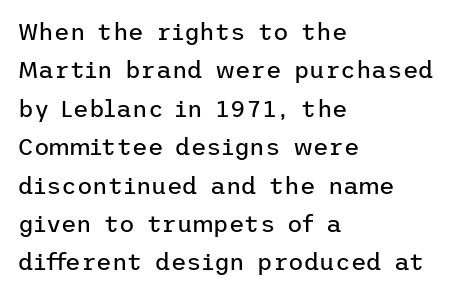
Plain, unruled lines of type. No heavy texture on the line: the type isn't bold. Look at the tracking — it's just the regular setting, nothing added. The axis of the letterforms is exactly vertical. The rows are spaced the way most documents space them.
